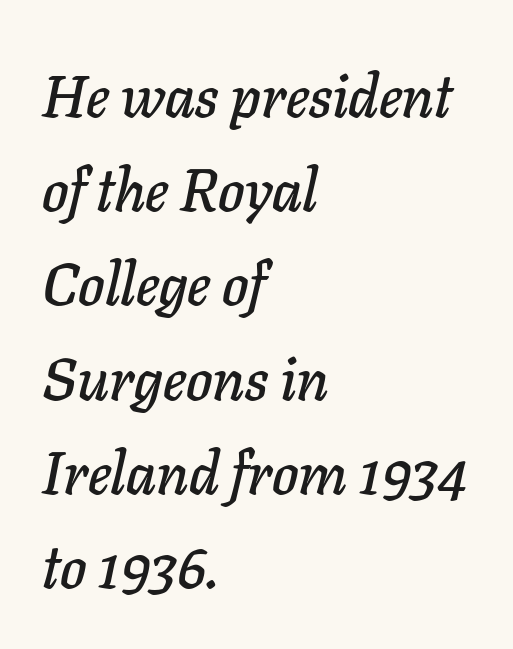
The image shows 60 px text type, italic (leaning right); set left-aligned, normal line spacing (1.57x), normal letter spacing, not underlined; low stroke contrast and a medium x-height.
